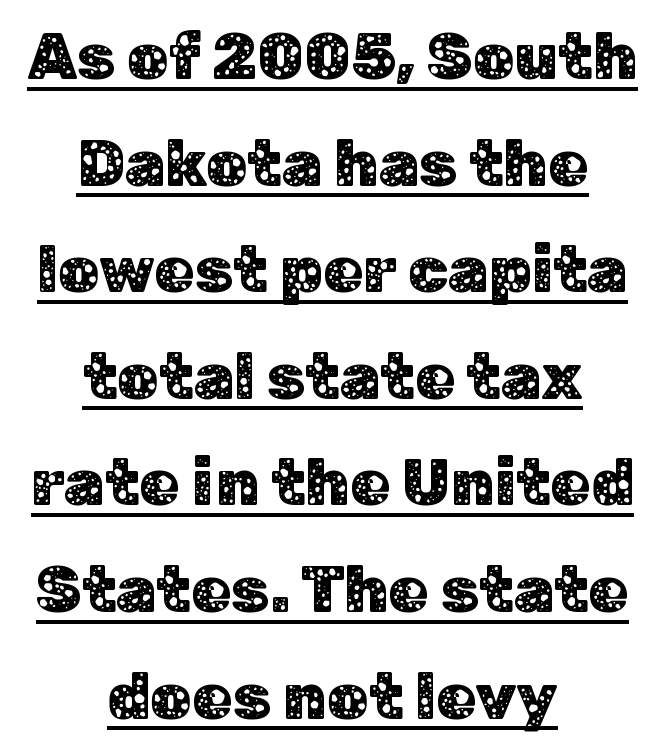
The image shows 65 px sans-serif type, upright; set centered, normal line spacing (1.64x), normal letter spacing, underlined; low stroke contrast and a medium x-height.
